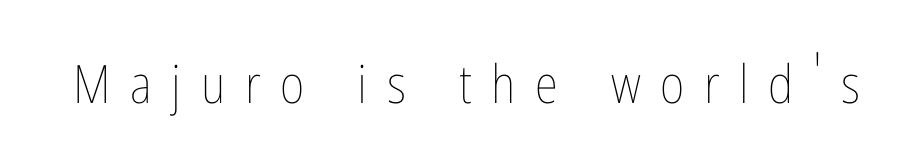
Q: Is the text bold? A: No.
Q: Is the text italic (slanted)? A: No, it is upright.
Q: Is the text underlined? A: No.
Q: Is the spacing between letters normal or unusually wide? A: Unusually wide.
Q: Width (condensed, normal, or wide)? A: Condensed.
Q: Stroke contrast? A: Low.
Q: x-height? A: Medium.
Q: Monospaced? A: No.
